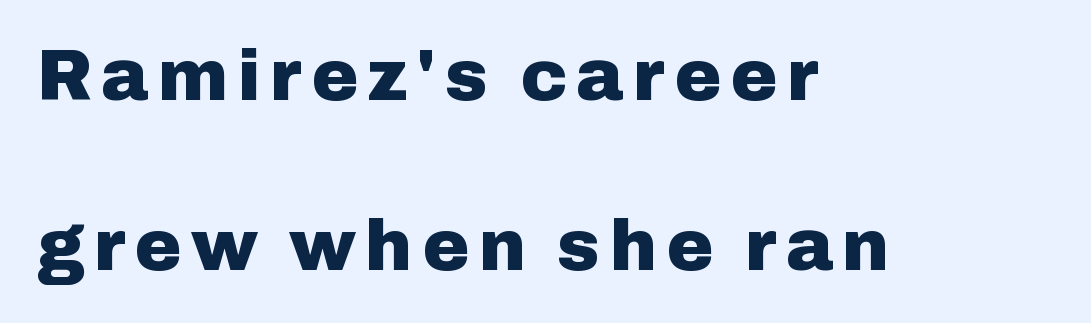
The image shows 71 px heavy sans-serif type, upright; set left-aligned, loose line spacing (2.4x), not underlined; low stroke contrast and a medium x-height.
